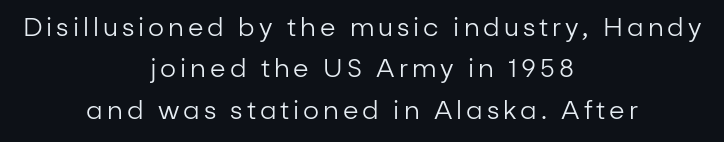
The typeface has the unassuming heft of standard copy or less. It's the straight-up-and-down kind of type. The space between consecutive lines is moderate. One-word summary of the alignment: center. Rule under the text: the space is simply empty.
